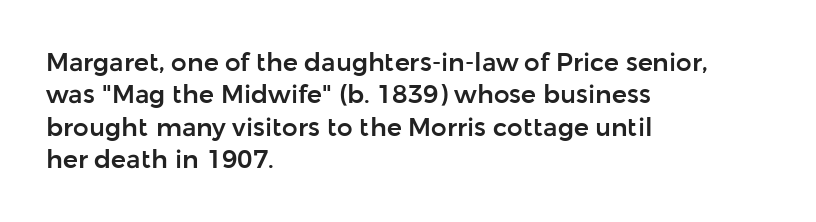
{"italic": "no", "underline": "no", "align": "left", "line_spacing": "normal", "line_spacing_ratio": 1.3, "letter_spacing": "normal", "letter_spacing_em": 0.0, "glyph_px": 25}
